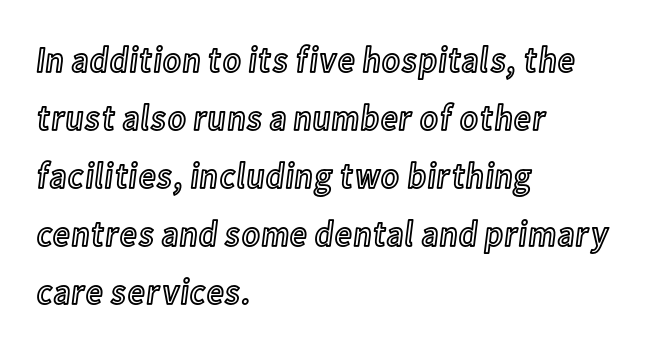
Q: Is the text italic (slanted)? A: Yes.
Q: Is the text underlined? A: No.
Q: How is the paragraph aligned? A: Left-aligned.
Q: Is the spacing between letters normal or unusually wide? A: Normal.
Q: Is the spacing between lines tight, normal or loose? A: Normal.
Q: Width (condensed, normal, or wide)? A: Condensed.
Q: x-height? A: Medium.
Q: Monospaced? A: No.
